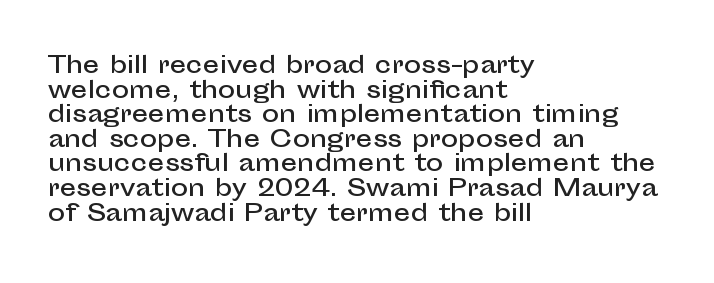
Style check: upright. This sample is left-justified, so line endings fall wherever the words run out. Descenders hang freely into open space. Glyph-to-glyph distance matches everyday printed text. Vertically, the passage feels compressed, each row crowding the next.
